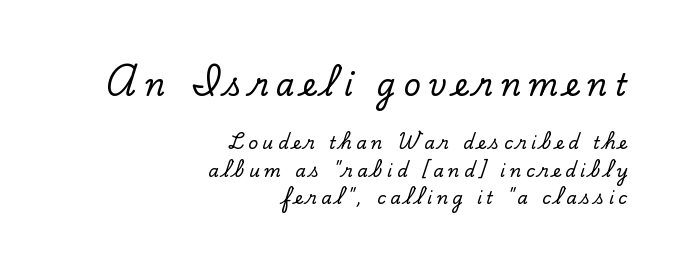
Q: Is the text italic (slanted)? A: Yes.
Q: Is the typeface a serif or a sans-serif typeface? A: Serif.
Q: Is the text underlined? A: No.
Q: How is the paragraph aligned? A: Right-aligned.
Q: Is the spacing between letters normal or unusually wide? A: Unusually wide.
Q: Is the spacing between lines tight, normal or loose? A: Normal.
Q: Which block of text is set in a larger size, the first (top) or the second (bottom)? A: The first (top) one.
Q: Width (condensed, normal, or wide)? A: Normal.
Q: Stroke contrast? A: Low.
Q: x-height? A: Small.
Q: Monospaced? A: No.
